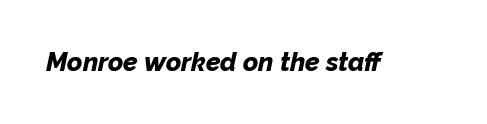
{"italic": "yes", "lean": "right", "slant_degrees": 12, "bold": "yes", "underline": "no", "letter_spacing": "normal", "letter_spacing_em": 0.0, "glyph_px": 26}
